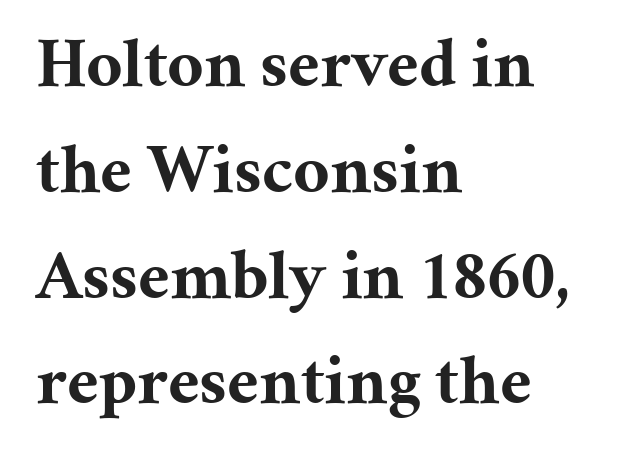
Q: Is the text bold? A: Yes.
Q: Is the text italic (slanted)? A: No, it is upright.
Q: Is the typeface a serif or a sans-serif typeface? A: Serif.
Q: Is the text underlined? A: No.
Q: How is the paragraph aligned? A: Left-aligned.
Q: Is the spacing between letters normal or unusually wide? A: Normal.
Q: Is the spacing between lines tight, normal or loose? A: Normal.
Q: Width (condensed, normal, or wide)? A: Normal.
Q: Stroke contrast? A: Medium.
Q: x-height? A: Medium.
Q: Monospaced? A: No.
